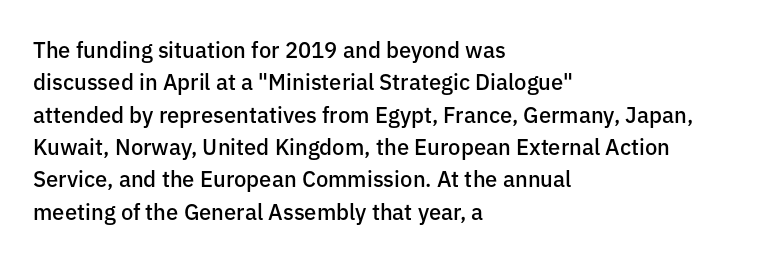
One glance says typical: line gaps are just what's usual. Type without underlining. The passage is arranged the way most books set body copy — flush left. The passage shown has conventional tracking throughout.
